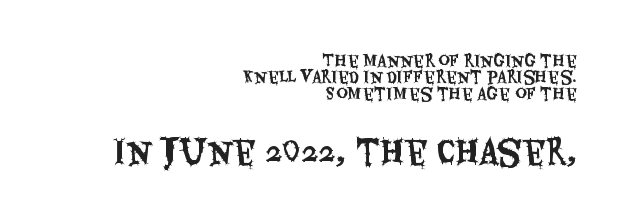
{"serif": "no", "italic": "no", "width": "condensed", "stroke_contrast": "medium", "x_height": "large", "monospaced": "no", "underline": "no", "align": "right", "line_spacing": "tight", "line_spacing_ratio": 1.02, "letter_spacing": "normal", "letter_spacing_em": 0.0, "larger_block": "second", "size_ratio": 2.0, "glyph_px": 32}
